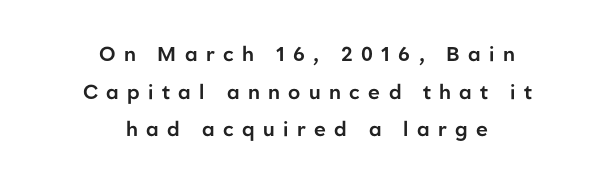
Type without underlining. The paragraph shown floats in the horizontal middle. Do the letters lean? They stand straight. Substantial extra tracking has been applied to these lines.
